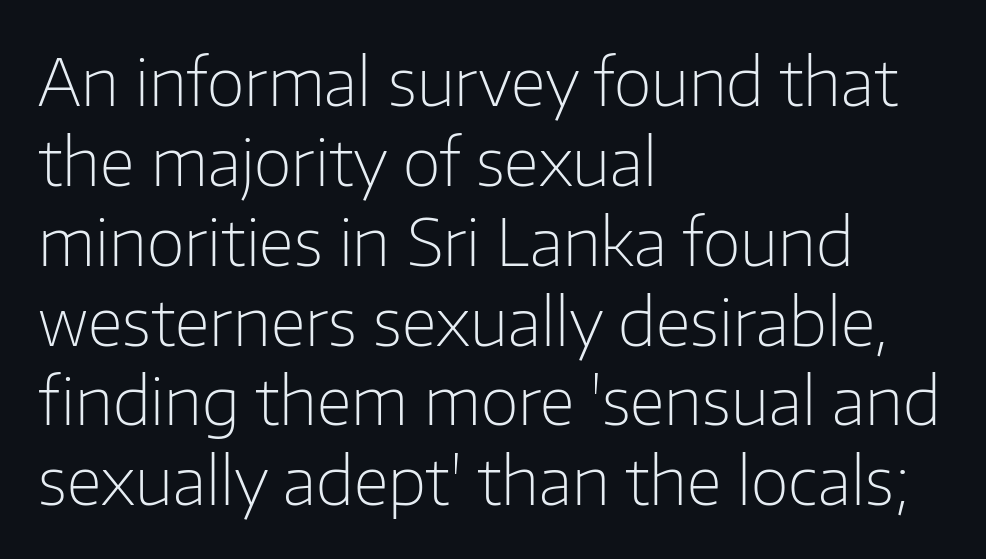
The typography opts for an upright posture over an oblique one. The lines in this sample share a left origin and differ only in where they stop. Think of a printed novel: that variable character pitch is what you see here. No extra tracking has been applied to these lines. The passage shown is not underscored anywhere. Are there feet on the stems? There aren't — it's a sans.
